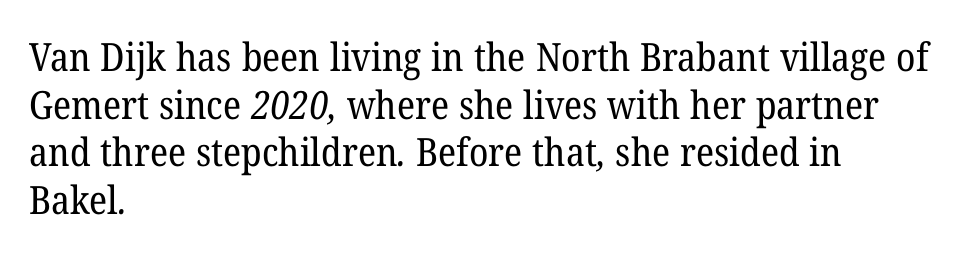
Q: Is the text bold? A: No.
Q: Is the typeface a serif or a sans-serif typeface? A: Serif.
Q: Is the text underlined? A: No.
Q: How is the paragraph aligned? A: Left-aligned.
Q: Is the spacing between letters normal or unusually wide? A: Normal.
Q: Width (condensed, normal, or wide)? A: Normal.
Q: Stroke contrast? A: Low.
Q: x-height? A: Medium.
Q: Monospaced? A: No.
